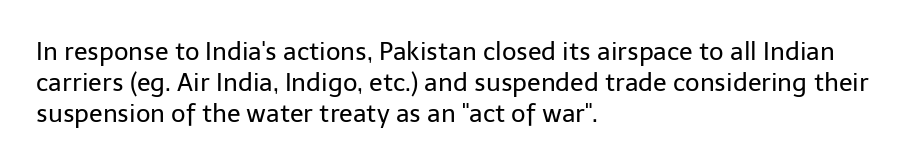
The image shows 25 px text type, upright; set left-aligned, line spacing 1.24x, normal letter spacing, not underlined.
